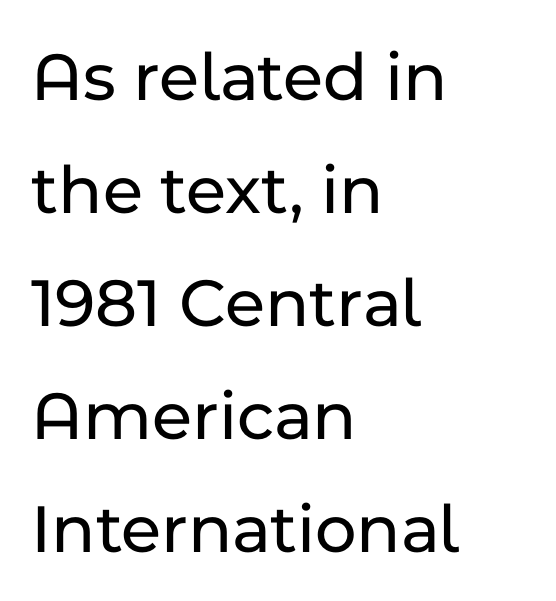
The image shows 71 px sans-serif type, upright; set left-aligned, normal line spacing (1.59x), normal letter spacing, not underlined; low stroke contrast and a medium x-height.
